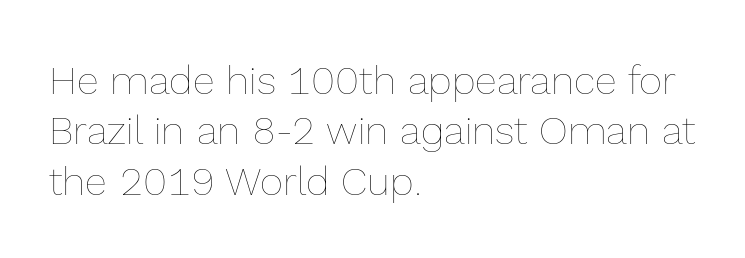
The image shows 40 px thin type, upright; set left-aligned, normal line spacing (1.26x), normal letter spacing, not underlined; a medium x-height.
